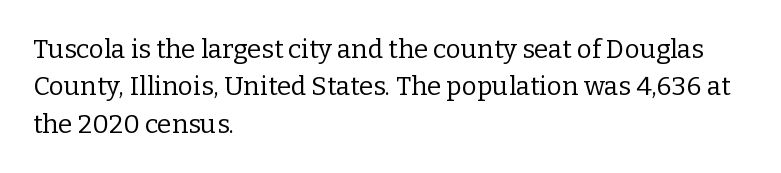
Is the letter spacing exaggerated? No — it looks like the ordinary default. This block has exactly the height ordinary leading produces. This is the regular roman posture of the typeface. Weight: not bold — regular or lighter.
